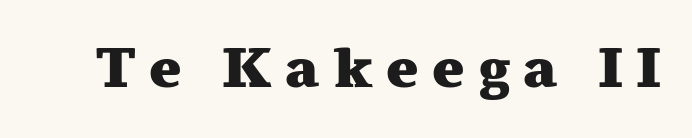
Check the space under the baseline: it is left empty. Spacing verdict: proportional, widths tailored to each character. The horizontal fit of the characters is loose and conspicuously gappy. Ascenders rise straight up at ninety degrees.
